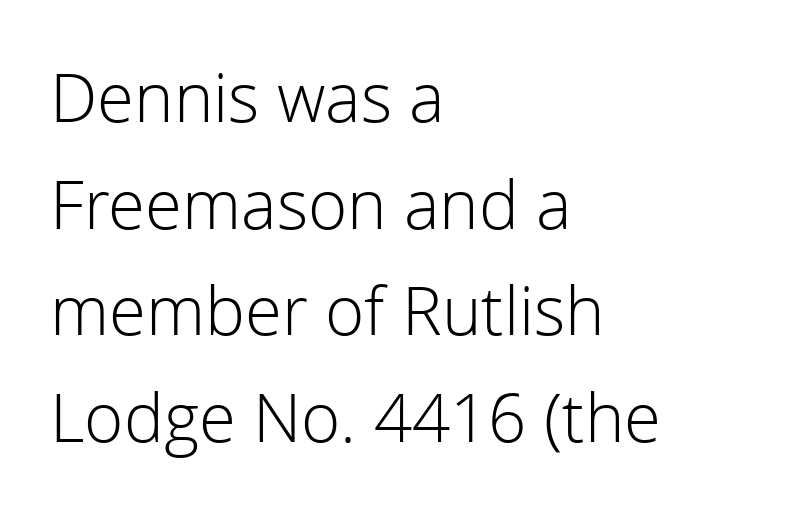
{"serif": "no", "italic": "no", "bold": "no", "weight": "light", "width": "normal", "x_height": "medium", "monospaced": "no", "underline": "no", "align": "left", "line_spacing": "normal", "line_spacing_ratio": 1.59, "letter_spacing": "normal", "letter_spacing_em": 0.0, "glyph_px": 67}
